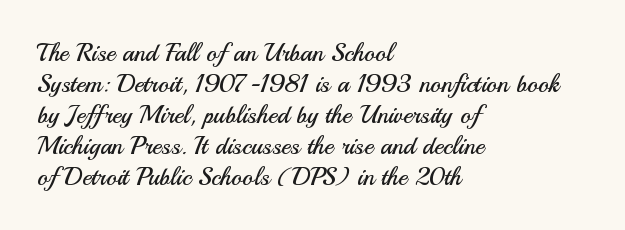
{"bold": "no", "underline": "no", "align": "left", "line_spacing_ratio": 1.24, "letter_spacing": "normal", "letter_spacing_em": 0.0, "glyph_px": 25}
